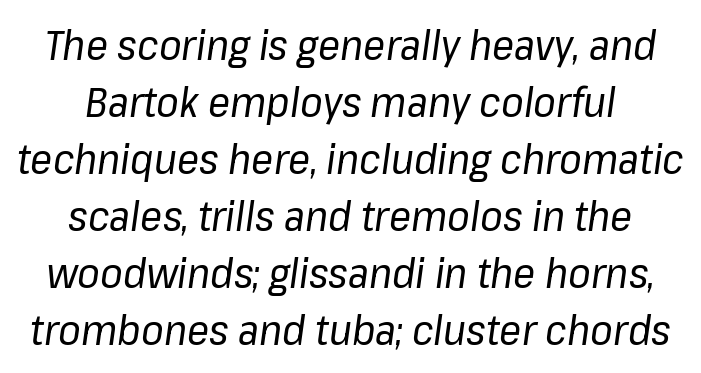
The image shows 41 px regular-weight type, italic (leaning right); set centered, normal line spacing (1.39x), normal letter spacing, not underlined; low stroke contrast and a medium x-height.
